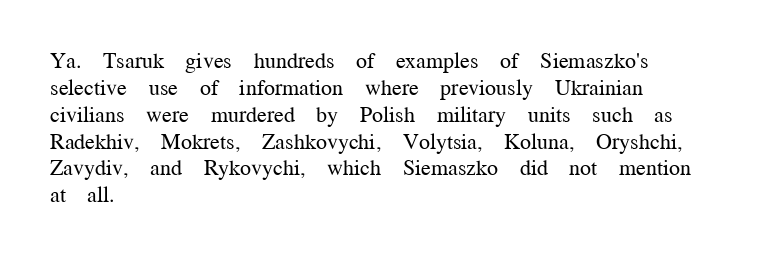
The image shows 22 px text type, upright; set left-aligned, line spacing 1.22x, normal letter spacing, not underlined.
